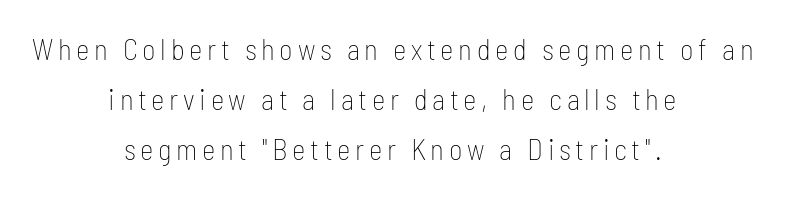
Q: Is the text bold? A: No.
Q: Is the text italic (slanted)? A: No, it is upright.
Q: Is the typeface a serif or a sans-serif typeface? A: Sans-serif.
Q: Is the text underlined? A: No.
Q: How is the paragraph aligned? A: Centered.
Q: Width (condensed, normal, or wide)? A: Condensed.
Q: Stroke contrast? A: Low.
Q: x-height? A: Medium.
Q: Monospaced? A: No.
